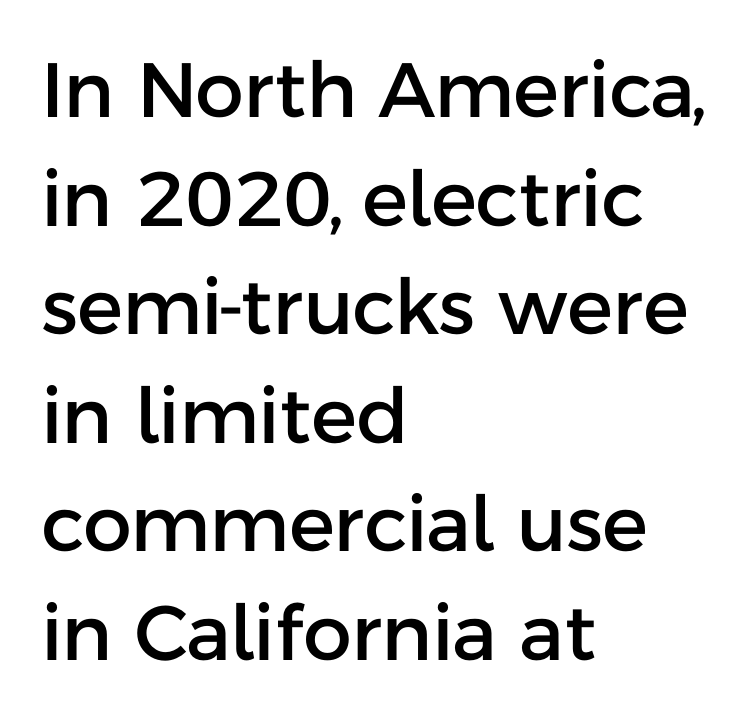
Vertical strokes here are truly vertical. Descenders hang freely into open space. A student would call this left alignment; a typographer would say flush left, rag right. To sum up the face: it is a sans, with no serifs.
